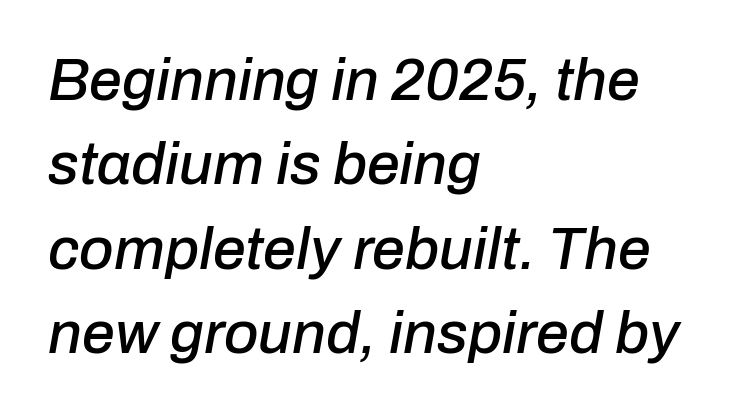
{"italic": "yes", "lean": "right", "slant_degrees": 10, "width": "normal", "stroke_contrast": "low", "x_height": "medium", "monospaced": "no", "underline": "no", "align": "left", "line_spacing": "normal", "line_spacing_ratio": 1.43, "letter_spacing": "normal", "letter_spacing_em": 0.0, "glyph_px": 59}
